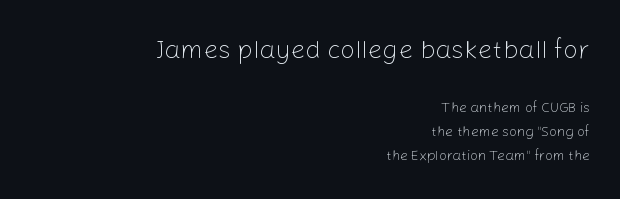
Q: Is the text bold? A: No.
Q: Is the text italic (slanted)? A: No, it is upright.
Q: Is the text underlined? A: No.
Q: How is the paragraph aligned? A: Right-aligned.
Q: Is the spacing between letters normal or unusually wide? A: Normal.
Q: Which block of text is set in a larger size, the first (top) or the second (bottom)? A: The first (top) one.
